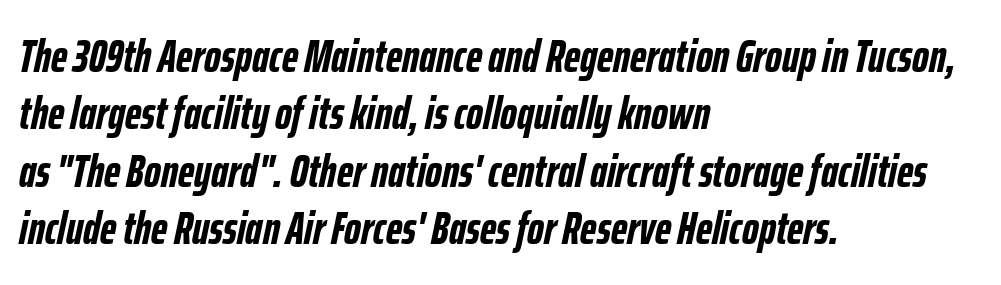
Horizontally, the lines are justified to the leading edge only. Here the designer chose a conventional face with non-uniform glyph widths. Rule under the text: the space is simply empty. A dark, heavy texture on the line: the type is bold.
